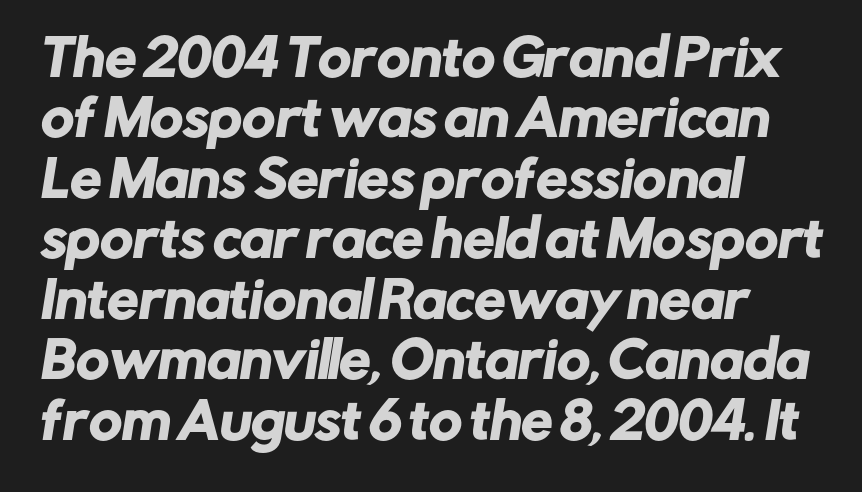
Q: Is the typeface a serif or a sans-serif typeface? A: Sans-serif.
Q: Is the text underlined? A: No.
Q: How is the paragraph aligned? A: Left-aligned.
Q: Is the spacing between letters normal or unusually wide? A: Normal.
Q: Width (condensed, normal, or wide)? A: Normal.
Q: Stroke contrast? A: Low.
Q: x-height? A: Medium.
Q: Monospaced? A: No.
